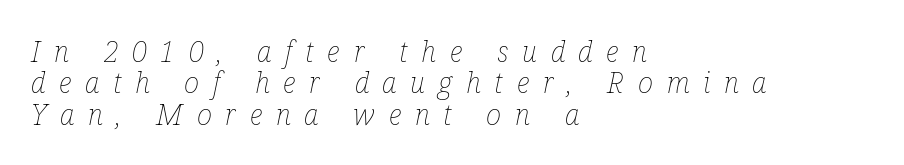
The image shows 29 px thin, condensed type, italic (leaning right); set left-aligned, tight line spacing (1.08x), unusually wide letter spacing (+0.47 em), not underlined; low stroke contrast and a medium x-height.
